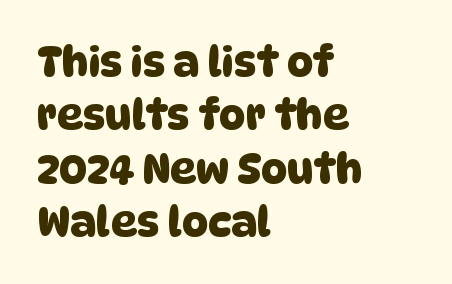
The image shows 41 px sans-serif type; set left-aligned, normal line spacing (1.3x), normal letter spacing, not underlined; low stroke contrast and a large x-height.
